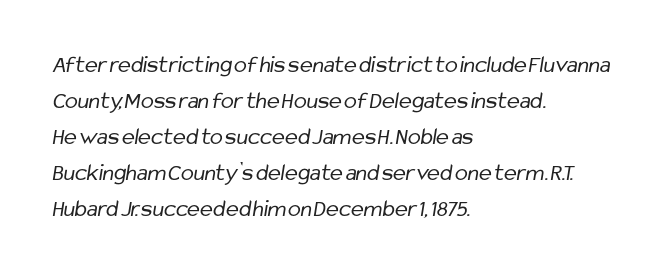
{"bold": "no", "underline": "no", "align": "left", "line_spacing": "normal", "line_spacing_ratio": 1.5, "letter_spacing": "normal", "letter_spacing_em": 0.0, "glyph_px": 24}
